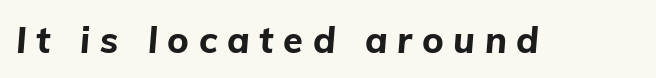
Q: Is the text bold? A: Yes.
Q: Is the text italic (slanted)? A: Yes, it leans right by about 5 degrees.
Q: Is the text underlined? A: No.
Q: Is the spacing between letters normal or unusually wide? A: Unusually wide.
Q: Width (condensed, normal, or wide)? A: Normal.
Q: Stroke contrast? A: Low.
Q: x-height? A: Medium.
Q: Monospaced? A: No.
